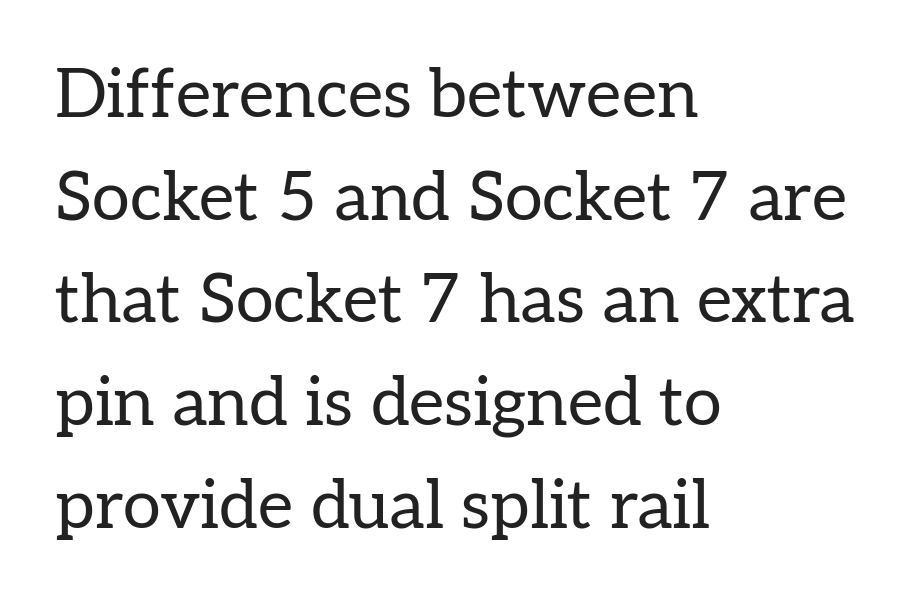
These lines are composed in type with serifs. Students, note that the glyphs here touch the page at normal intervals. Casual observation: everything's shoved over to the left. Do the letters lean? They stand straight. The characters are drawn with everyday or finer stroke widths.
